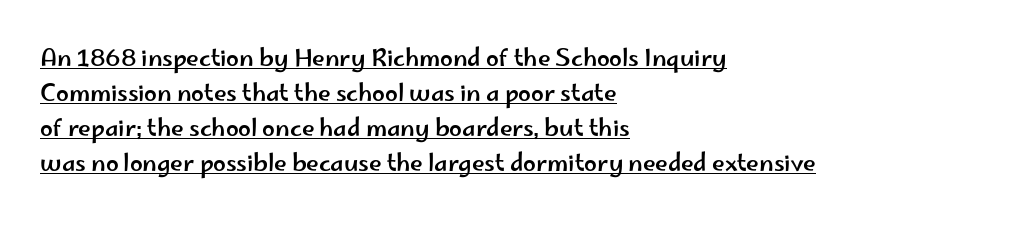
Q: Is the text italic (slanted)? A: No, it is upright.
Q: Is the text underlined? A: Yes.
Q: How is the paragraph aligned? A: Left-aligned.
Q: Is the spacing between letters normal or unusually wide? A: Normal.
Q: Is the spacing between lines tight, normal or loose? A: Normal.
